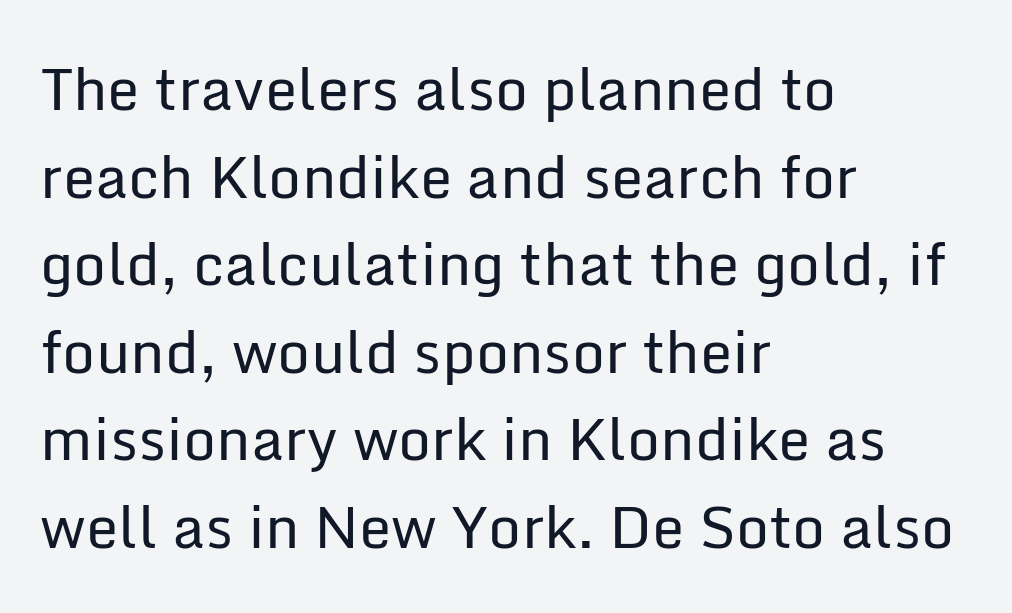
{"serif": "no", "italic": "no", "bold": "no", "weight": "regular", "width": "normal", "stroke_contrast": "low", "x_height": "medium", "monospaced": "no", "underline": "no", "align": "left", "line_spacing": "normal", "line_spacing_ratio": 1.51, "letter_spacing": "normal", "letter_spacing_em": 0.0, "glyph_px": 58}
